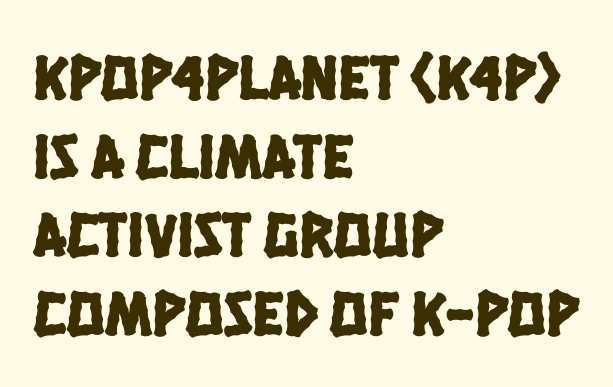
{"serif": "no", "width": "condensed", "stroke_contrast": "low", "x_height": "large", "monospaced": "no", "underline": "no", "align": "left", "line_spacing_ratio": 1.23, "letter_spacing": "normal", "letter_spacing_em": 0.0, "glyph_px": 64}
